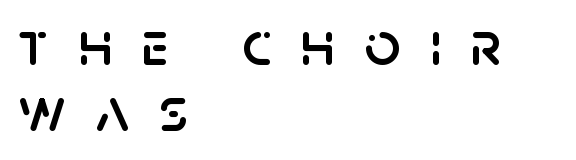
Glyph-to-glyph distance is far greater than everyday printed text. A typesetter would call this proportional, since set widths differ per character. Style check: upright. Typographically, this falls in the sans-serif category. Where is the straight margin? On the left. The block of text is dense from top to bottom, with scant space between rows.
